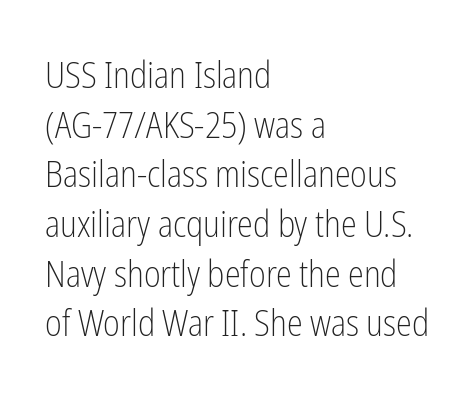
The image shows 36 px light, condensed sans-serif type, upright; set left-aligned, normal line spacing (1.38x), normal letter spacing, not underlined; low stroke contrast and a medium x-height.
